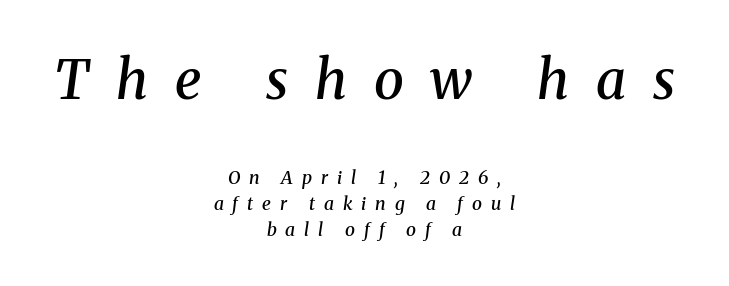
The image shows 54 px semibold serif type, italic (leaning right); set centered, normal line spacing (1.44x), unusually wide letter spacing (+0.5 em), not underlined; the first (top) block is 3.0x larger; medium stroke contrast and a medium x-height.
